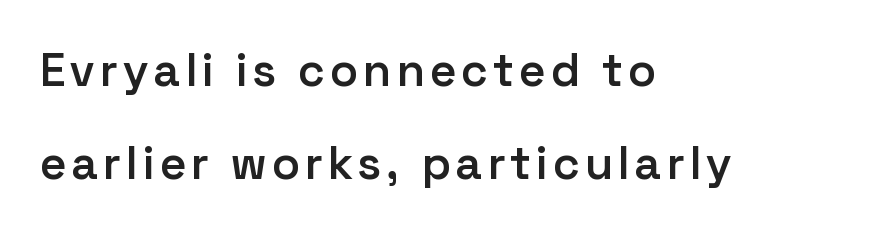
{"serif": "no", "italic": "no", "bold": "semi", "weight": "semibold", "width": "normal", "stroke_contrast": "low", "x_height": "medium", "monospaced": "no", "underline": "no", "align": "left", "line_spacing": "loose", "line_spacing_ratio": 2.02, "glyph_px": 46}
